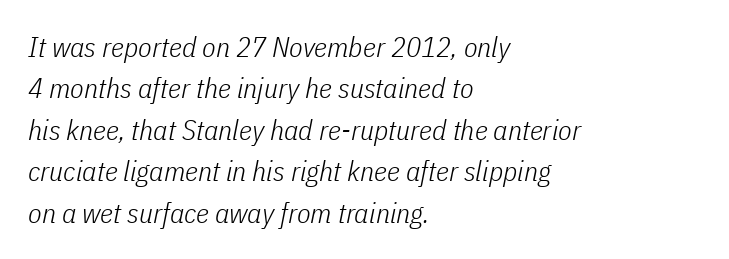
Q: Is the text bold? A: No.
Q: Is the text italic (slanted)? A: Yes, it leans right by about 11 degrees.
Q: Is the text underlined? A: No.
Q: How is the paragraph aligned? A: Left-aligned.
Q: Is the spacing between letters normal or unusually wide? A: Normal.
Q: Is the spacing between lines tight, normal or loose? A: Normal.
Q: Width (condensed, normal, or wide)? A: Condensed.
Q: Stroke contrast? A: Low.
Q: x-height? A: Medium.
Q: Monospaced? A: No.
